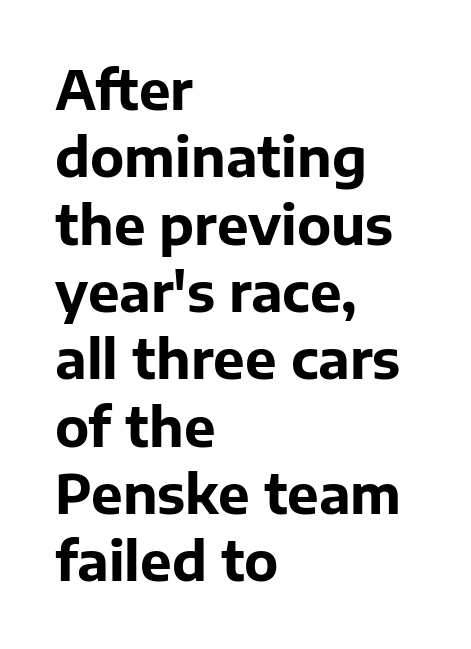
{"serif": "no", "italic": "no", "bold": "yes", "weight": "bold", "width": "normal", "stroke_contrast": "low", "x_height": "medium", "monospaced": "no", "underline": "no", "align": "left", "line_spacing": "normal", "line_spacing_ratio": 1.27, "letter_spacing": "normal", "letter_spacing_em": 0.0, "glyph_px": 53}
